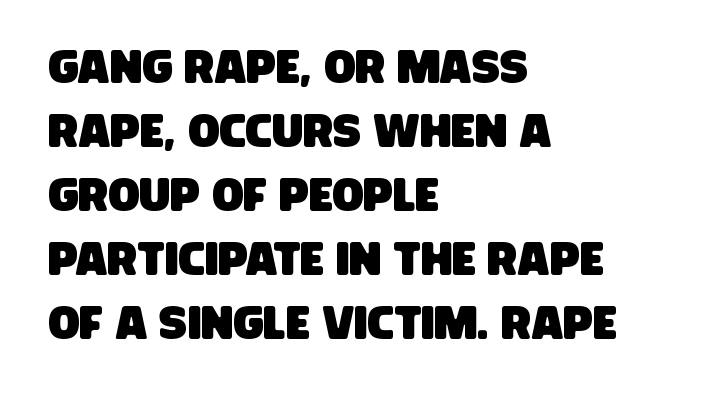
The image shows 46 px condensed sans-serif type; set left-aligned, normal line spacing (1.39x), normal letter spacing, not underlined; low stroke contrast and a large x-height.
